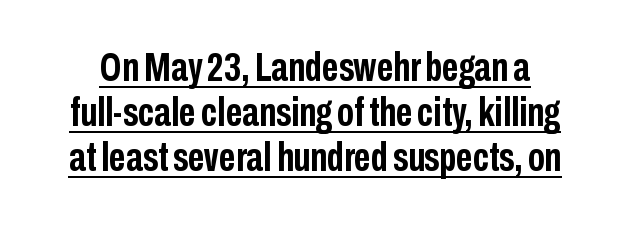
Q: Is the text bold? A: Yes.
Q: Is the text italic (slanted)? A: No, it is upright.
Q: Is the typeface a serif or a sans-serif typeface? A: Sans-serif.
Q: Is the text underlined? A: Yes.
Q: Is the spacing between letters normal or unusually wide? A: Normal.
Q: Is the spacing between lines tight, normal or loose? A: Tight.
Q: Width (condensed, normal, or wide)? A: Condensed.
Q: Stroke contrast? A: Low.
Q: x-height? A: Medium.
Q: Monospaced? A: No.
